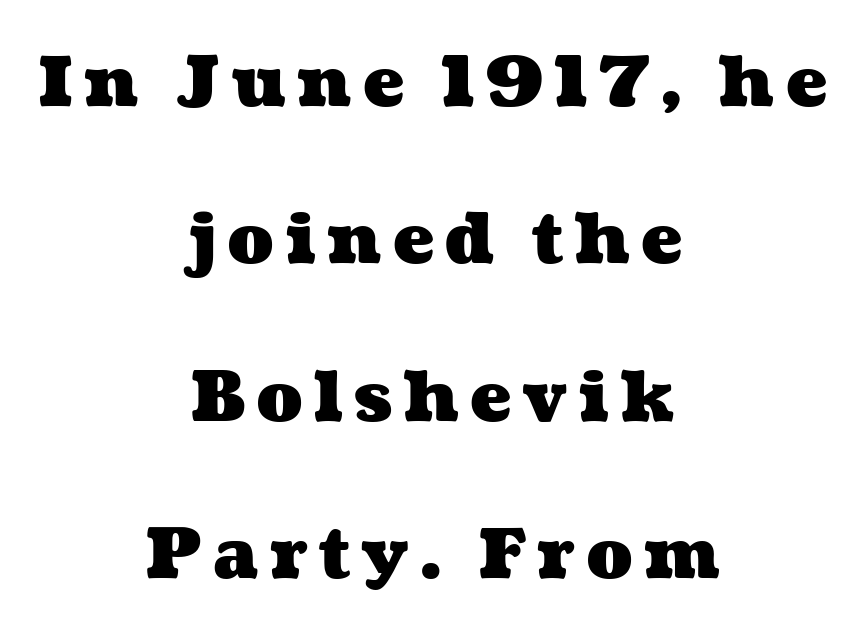
The image shows 69 px heavy, wide type; set centered, loose line spacing (2.28x), not underlined; medium stroke contrast and a medium x-height.
